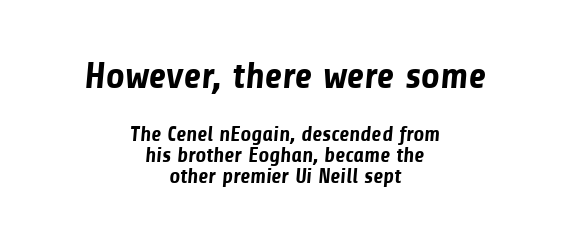
The image shows 37 px bold sans-serif type; set centered, tight line spacing (1.01x), normal letter spacing, not underlined; the first (top) block is 1.76x larger; low stroke contrast and a medium x-height.
